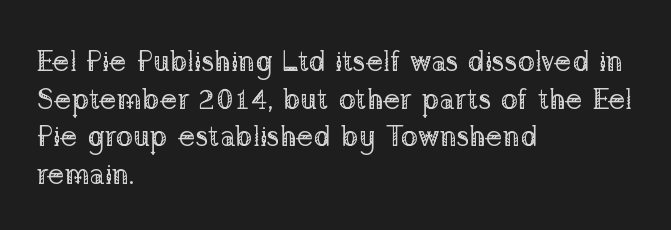
Q: Is the text bold? A: No.
Q: Is the text italic (slanted)? A: No, it is upright.
Q: Is the typeface a serif or a sans-serif typeface? A: Serif.
Q: Is the text underlined? A: No.
Q: How is the paragraph aligned? A: Left-aligned.
Q: Is the spacing between letters normal or unusually wide? A: Normal.
Q: Is the spacing between lines tight, normal or loose? A: Normal.
Q: Width (condensed, normal, or wide)? A: Normal.
Q: Stroke contrast? A: Low.
Q: x-height? A: Medium.
Q: Monospaced? A: No.
